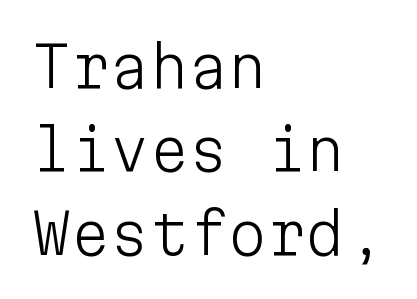
The image shows 56 px light sans-serif type, upright, monospaced; set left-aligned, normal line spacing (1.49x), normal letter spacing, not underlined; low stroke contrast and a medium x-height.
